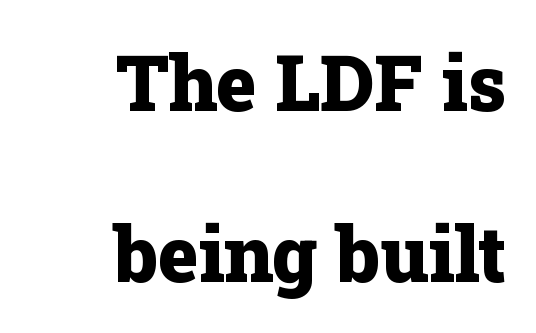
Note the varied advance widths — an 'i' is clearly narrower than an 'm'. Bold? Absolutely — the strokes are thick and heavy. Has an underline been added? It has not. The passage shown stacks its lines with a broad gap. Leftover space on each line is placed entirely before the opening word. In terms of posture, this sample is upright.
